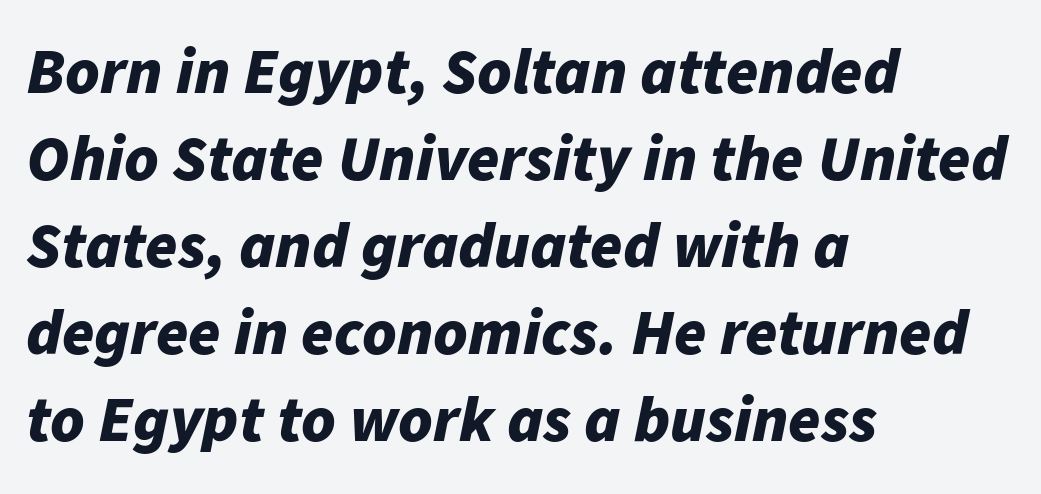
A clean baseline with only descenders dipping below it. Visually the block forms a straight wall on the left and a jagged coastline on the right. A typesetter would call this proportional, since set widths differ per character. The glyphs look as if they've been sheared to an angle. This rendering leaves character spacing at its baseline value.
